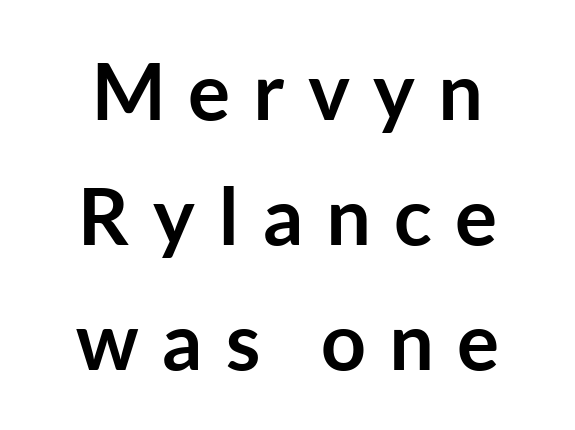
Q: Is the text bold? A: Yes.
Q: Is the text italic (slanted)? A: No, it is upright.
Q: Is the typeface a serif or a sans-serif typeface? A: Sans-serif.
Q: Is the text underlined? A: No.
Q: Is the spacing between letters normal or unusually wide? A: Unusually wide.
Q: Is the spacing between lines tight, normal or loose? A: Normal.
Q: Width (condensed, normal, or wide)? A: Normal.
Q: Stroke contrast? A: Low.
Q: x-height? A: Medium.
Q: Monospaced? A: No.
